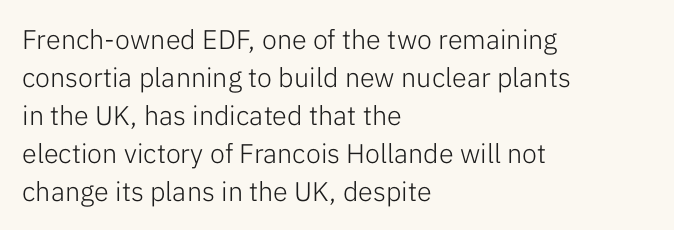
The image shows 27 px text type, upright; set left-aligned, normal line spacing (1.41x), normal letter spacing, not underlined.
